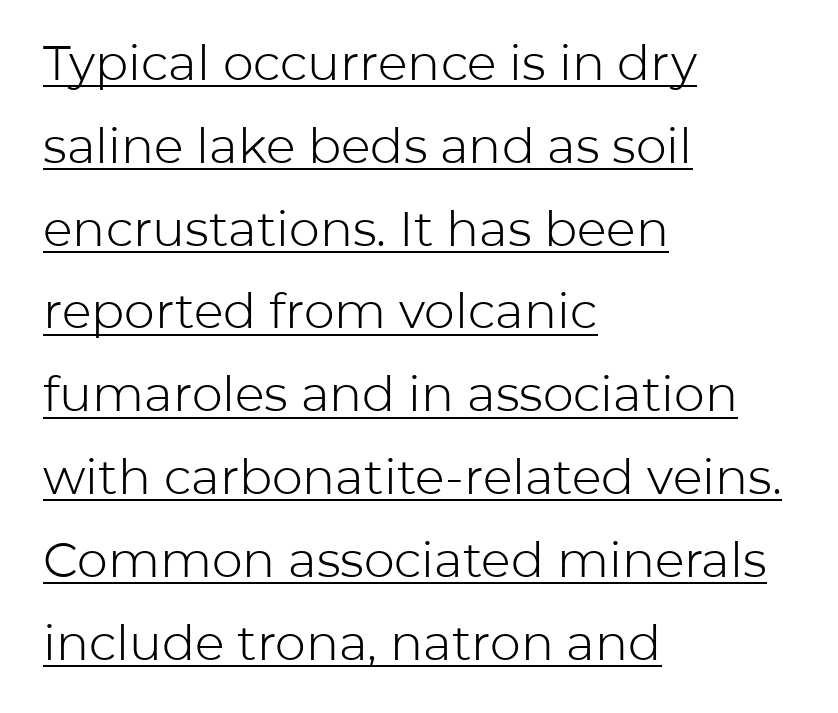
Left-aligned paragraph, ragged on the right. The rendering uses natural spacing where letterforms have individual widths. Horizontal bands of white between lines are of average thickness. Decoration check: the copy is underlined. Posture: straight, roman, zero tilt. Standard letterfit; no display-style spreading of the glyphs.
